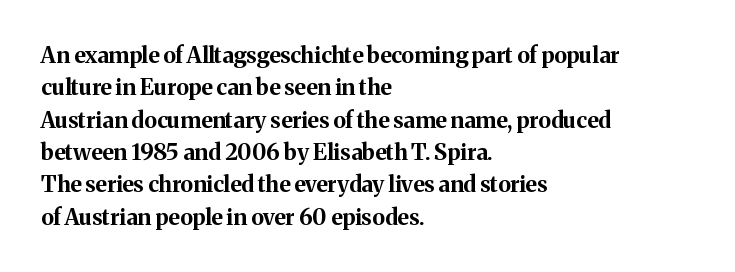
Q: Is the text bold? A: Yes.
Q: Is the text italic (slanted)? A: No, it is upright.
Q: Is the text underlined? A: No.
Q: How is the paragraph aligned? A: Left-aligned.
Q: Is the spacing between letters normal or unusually wide? A: Normal.
Q: Is the spacing between lines tight, normal or loose? A: Normal.
